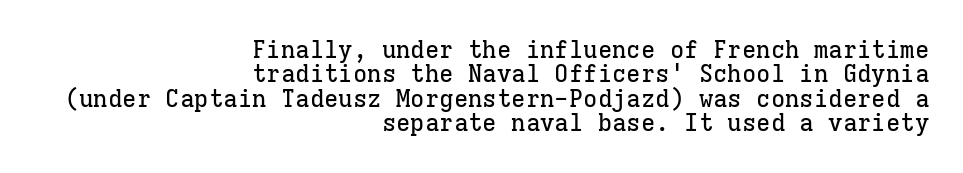
{"italic": "no", "underline": "no", "align": "right", "line_spacing": "tight", "line_spacing_ratio": 1.02, "letter_spacing": "normal", "letter_spacing_em": 0.0, "glyph_px": 24}
